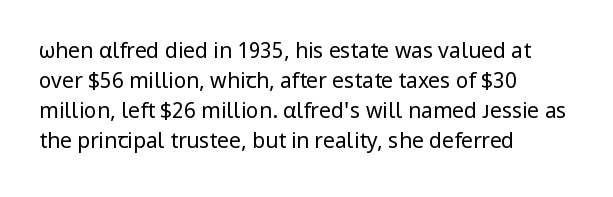
Q: Is the text bold? A: No.
Q: Is the text italic (slanted)? A: No, it is upright.
Q: Is the text underlined? A: No.
Q: How is the paragraph aligned? A: Left-aligned.
Q: Is the spacing between letters normal or unusually wide? A: Normal.
Q: Is the spacing between lines tight, normal or loose? A: Normal.
